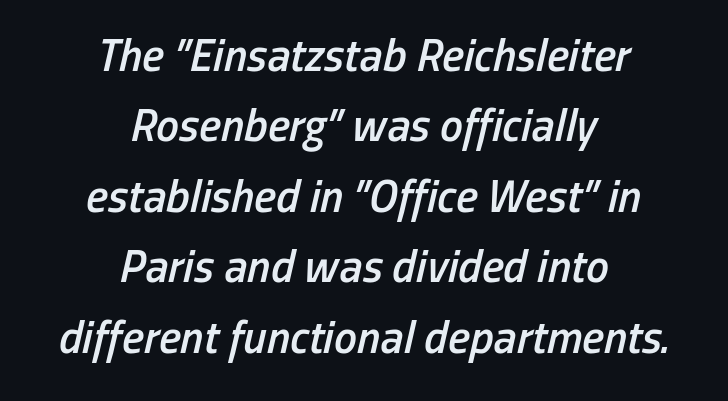
The image shows 46 px semibold, condensed type, italic (leaning right); set centered, normal line spacing (1.53x), normal letter spacing, not underlined; low stroke contrast and a medium x-height.
